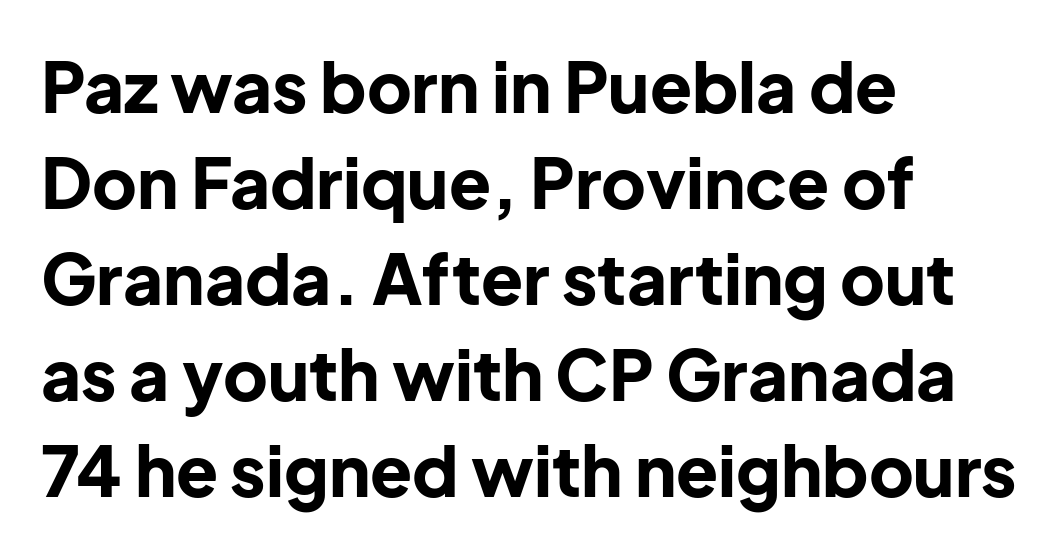
The image shows 69 px bold sans-serif type, upright; set left-aligned, normal line spacing (1.39x), normal letter spacing, not underlined; low stroke contrast and a medium x-height.
